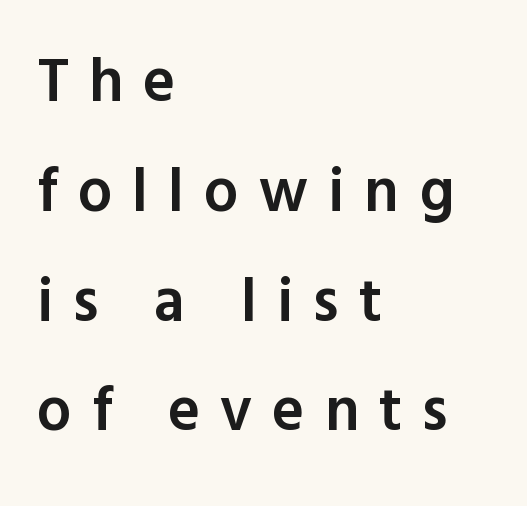
The image shows 61 px semibold sans-serif type, upright; set left-aligned, line spacing 1.8x, unusually wide letter spacing (+0.33 em), not underlined; a medium x-height.
